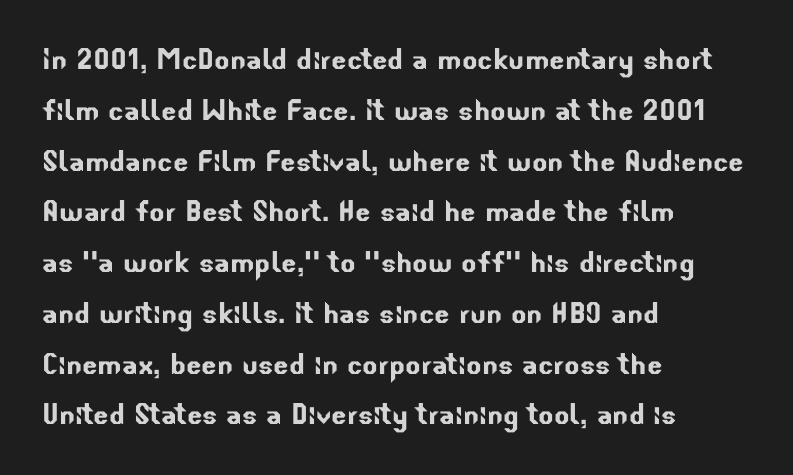
Caption: standard tracking, unaltered. The passage shown is typed in a proportional face where columns would drift. Any mark beneath the type? The region is blank. One glance says typical: line gaps are just what's usual. The compositor pushed each line to the left boundary.
